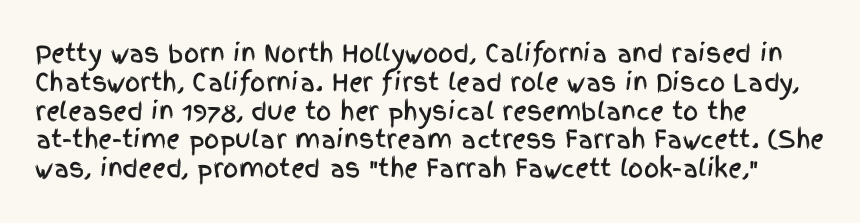
{"italic": "no", "underline": "no", "line_spacing_ratio": 1.2, "letter_spacing": "normal", "letter_spacing_em": 0.0, "glyph_px": 24}
